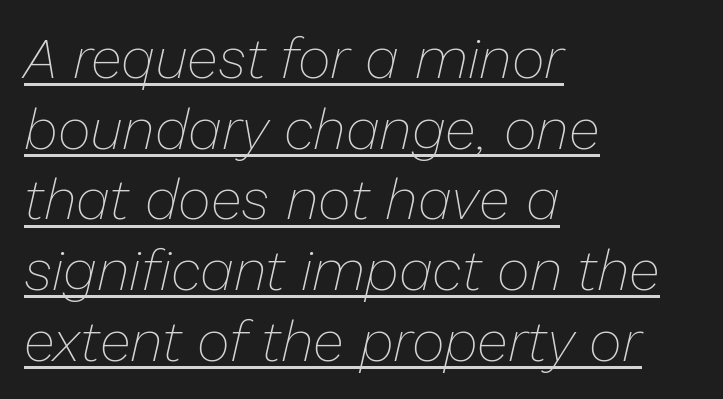
These lines are rendered in a variable-pitch font. Default kerning and tracking; the words read as compact shapes. Weight class: somewhere from thin through regular. This is oblique type, the kind used for emphasis or titles. Check the space under the baseline: a stroke is drawn there. The compositor pushed each line to the left boundary.
